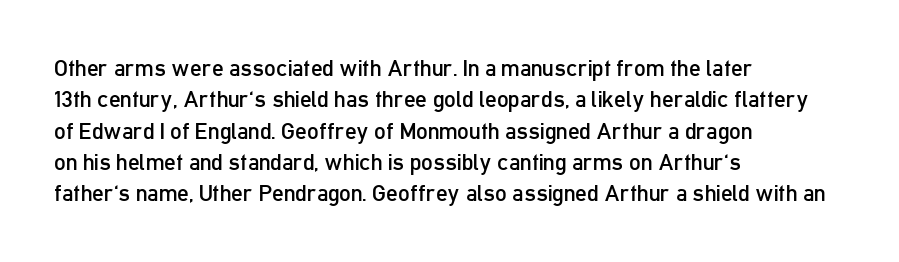
One glance says typical: line gaps are just what's usual. What stands out about the letter spacing? Nothing — it is the standard amount. This reads as an unemphasized weight, regular at the heaviest. The text block is weighted toward the left margin, trailing off unevenly rightward. Descender tails drop into unmarked territory. The specimen reads as upright at a glance.
